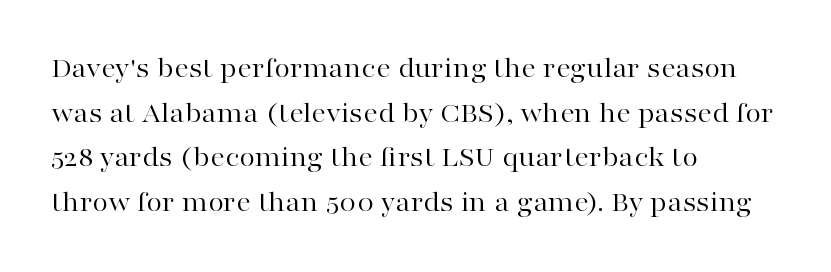
This sample is left-justified, so line endings fall wherever the words run out. The face used here is proportionally spaced, like ordinary book or web type. The specimen reads as upright at a glance. Default kerning and tracking; the words read as compact shapes.
